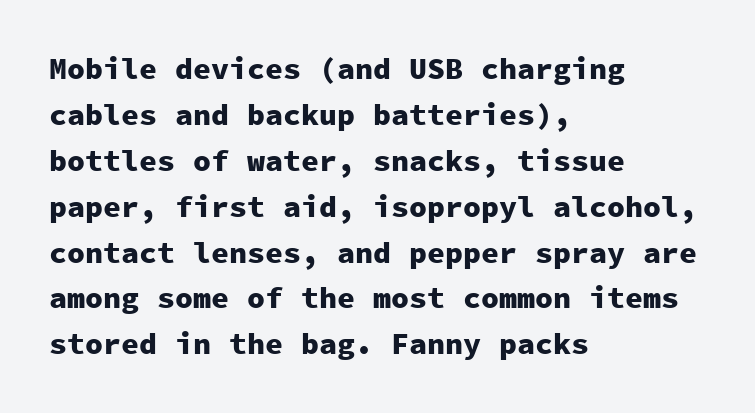
{"serif": "no", "italic": "no", "bold": "yes", "weight": "heavy", "width": "normal", "stroke_contrast": "low", "x_height": "medium", "monospaced": "yes", "underline": "no", "align": "left", "line_spacing": "normal", "line_spacing_ratio": 1.53, "letter_spacing": "normal", "letter_spacing_em": 0.0, "glyph_px": 30}
